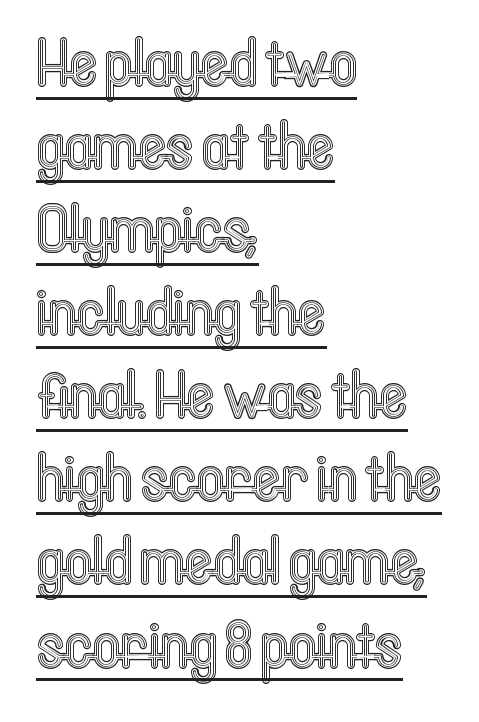
The image shows 67 px condensed type, upright; set left-aligned, line spacing 1.24x, normal letter spacing, underlined; a medium x-height.
